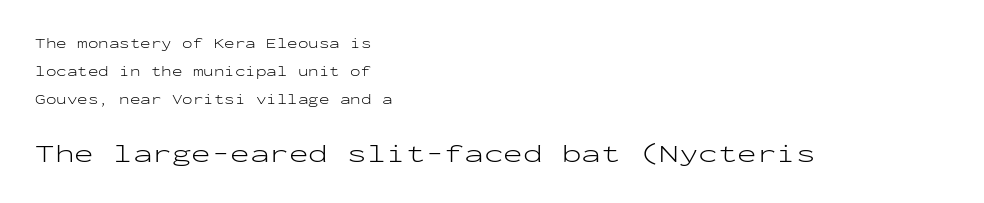
The font sits on the lighter half of the weight spectrum, regular included. Every row of glyphs begins at an identical x-position on the left. The type is set solid horizontally, with unmodified tracking. Vertical strokes here are truly vertical. Reading top to bottom, the characters get bigger at the block break. Rows of type keep a wide berth in the vertical direction.
